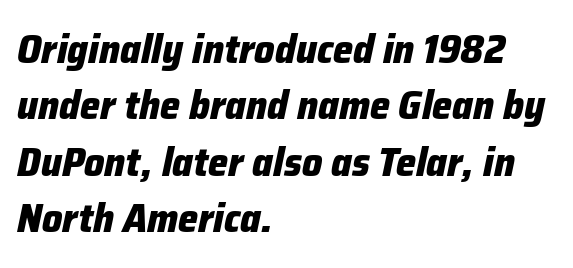
Q: Is the text bold? A: Yes.
Q: Is the text italic (slanted)? A: Yes, it leans right by about 12 degrees.
Q: Is the text underlined? A: No.
Q: How is the paragraph aligned? A: Left-aligned.
Q: Is the spacing between letters normal or unusually wide? A: Normal.
Q: Is the spacing between lines tight, normal or loose? A: Normal.
Q: Width (condensed, normal, or wide)? A: Normal.
Q: Stroke contrast? A: Low.
Q: x-height? A: Medium.
Q: Monospaced? A: No.
